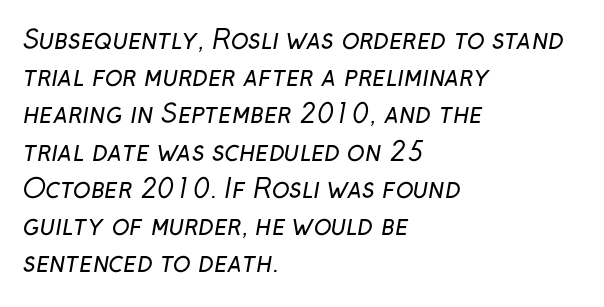
{"bold": "no", "underline": "no", "align": "left", "line_spacing": "normal", "line_spacing_ratio": 1.43, "letter_spacing": "normal", "letter_spacing_em": 0.0, "glyph_px": 26}
